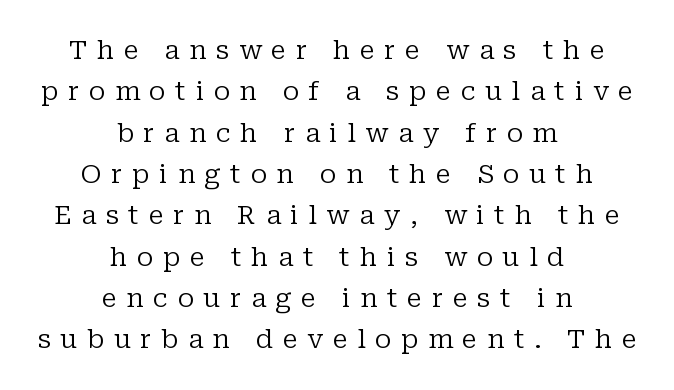
The image shows 26 px text type, upright; set centered, normal line spacing (1.59x), unusually wide letter spacing (+0.37 em), not underlined.
